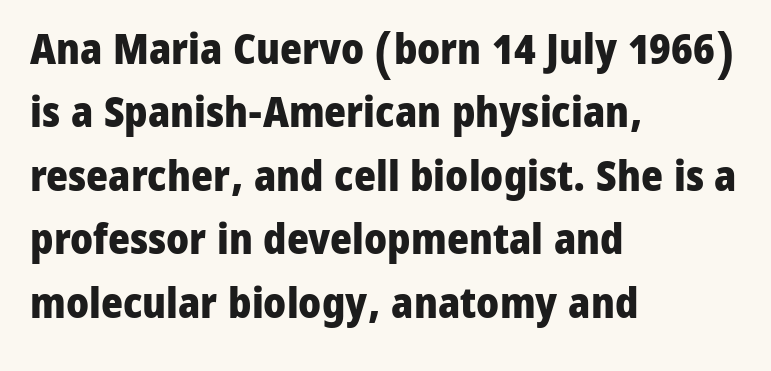
{"serif": "no", "italic": "no", "bold": "yes", "weight": "heavy", "width": "normal", "stroke_contrast": "low", "x_height": "medium", "monospaced": "no", "underline": "no", "align": "left", "line_spacing": "normal", "line_spacing_ratio": 1.51, "letter_spacing": "normal", "letter_spacing_em": 0.0, "glyph_px": 42}
